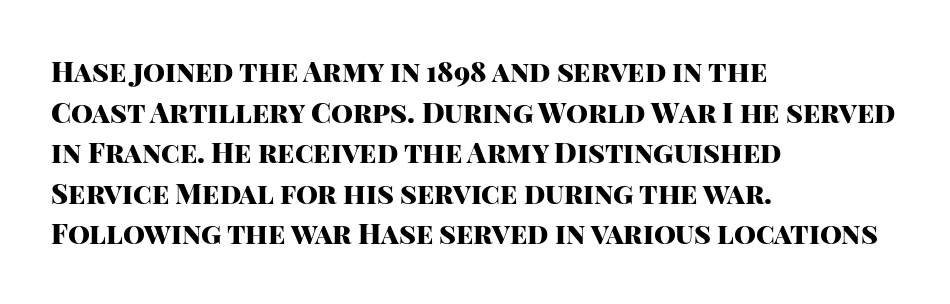
The lines sit at an ordinary, default distance from one another. The strip under each line holds only bare page. Heavy-handed strokes throughout: this text is bold. These lines are rendered in a variable-pitch font. Which margin do the lines hug? The left one — the right edge is uneven. Stroke terminals: plain, sans-serif.
